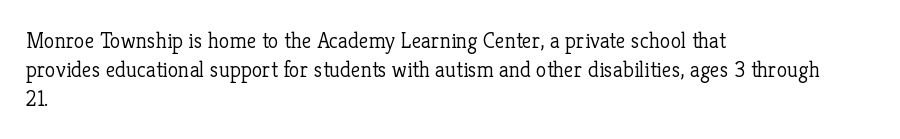
Q: Is the text bold? A: No.
Q: Is the text italic (slanted)? A: No, it is upright.
Q: Is the text underlined? A: No.
Q: How is the paragraph aligned? A: Left-aligned.
Q: Is the spacing between letters normal or unusually wide? A: Normal.
Q: Is the spacing between lines tight, normal or loose? A: Normal.
